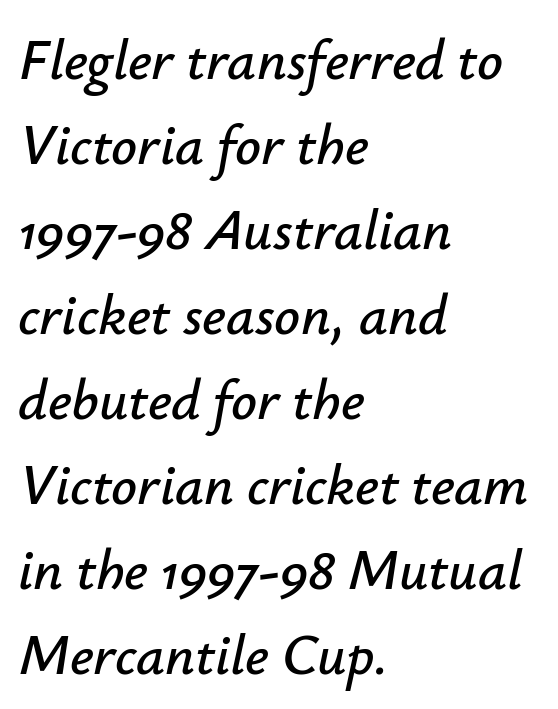
Here the designer chose a conventional face with non-uniform glyph widths. The typesetter chose a ragged-right arrangement here. The glyphs are unaccompanied by any horizontal stroke below them. The passage shown leans; its letterforms are oblique.
